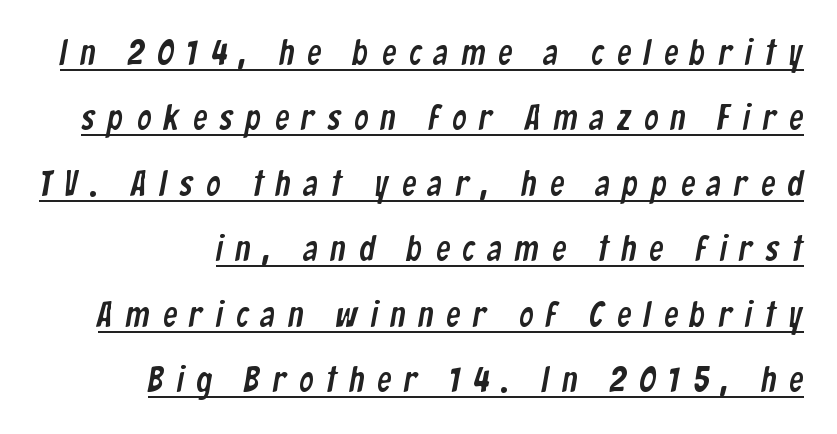
Q: Is the typeface a serif or a sans-serif typeface? A: Sans-serif.
Q: Is the text underlined? A: Yes.
Q: Is the spacing between letters normal or unusually wide? A: Unusually wide.
Q: Width (condensed, normal, or wide)? A: Condensed.
Q: Stroke contrast? A: Low.
Q: x-height? A: Medium.
Q: Monospaced? A: No.
